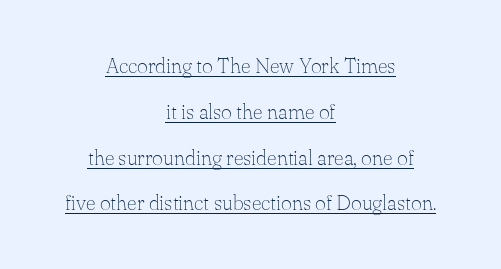
The image shows 21 px text type, upright; set centered, loose line spacing (2.18x), normal letter spacing, underlined.
